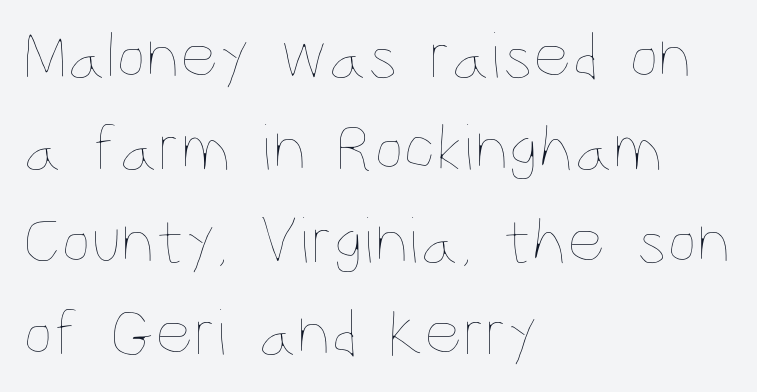
The image shows 67 px thin, condensed type, upright; set left-aligned, normal line spacing (1.38x), normal letter spacing, not underlined; low stroke contrast and a large x-height.
